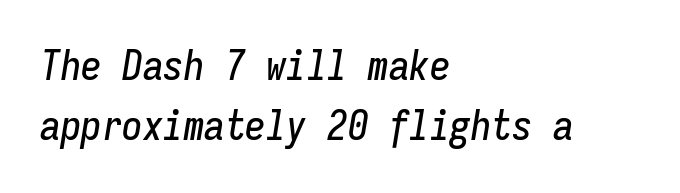
Q: Is the text italic (slanted)? A: Yes, it leans right by about 9 degrees.
Q: Is the text underlined? A: No.
Q: How is the paragraph aligned? A: Left-aligned.
Q: Is the spacing between letters normal or unusually wide? A: Normal.
Q: Is the spacing between lines tight, normal or loose? A: Normal.
Q: Width (condensed, normal, or wide)? A: Condensed.
Q: Stroke contrast? A: Low.
Q: x-height? A: Medium.
Q: Monospaced? A: Yes.
